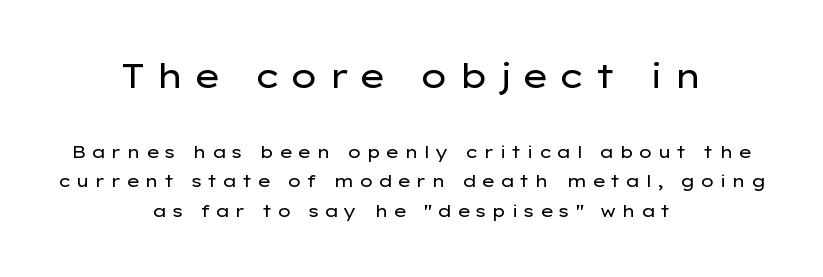
The image shows 34 px regular-weight, wide sans-serif type, upright; set centered, line spacing 1.75x, unusually wide letter spacing (+0.28 em), not underlined; the first (top) block is 2.0x larger; low stroke contrast and a medium x-height.
